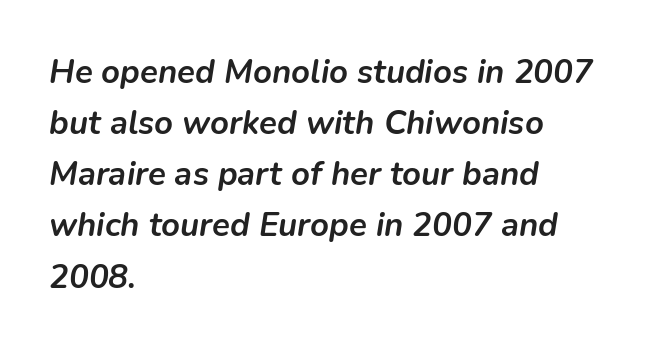
{"italic": "yes", "lean": "right", "slant_degrees": 9, "bold": "yes", "weight": "semibold", "width": "normal", "stroke_contrast": "low", "x_height": "medium", "monospaced": "no", "underline": "no", "align": "left", "line_spacing": "normal", "line_spacing_ratio": 1.55, "letter_spacing": "normal", "letter_spacing_em": 0.0, "glyph_px": 33}
